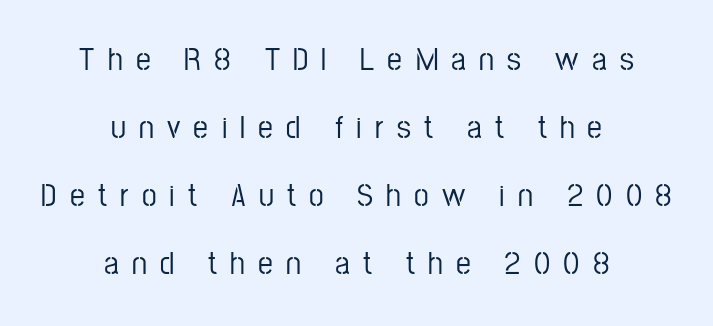
{"serif": "no", "italic": "no", "width": "condensed", "stroke_contrast": "low", "x_height": "medium", "monospaced": "no", "underline": "no", "align": "center", "line_spacing": "loose", "line_spacing_ratio": 2.06, "letter_spacing": "wide", "letter_spacing_em": 0.4, "glyph_px": 33}
